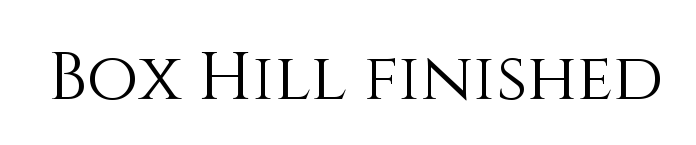
The image shows 67 px light type, upright; set normal letter spacing, not underlined; medium stroke contrast and a large x-height.
